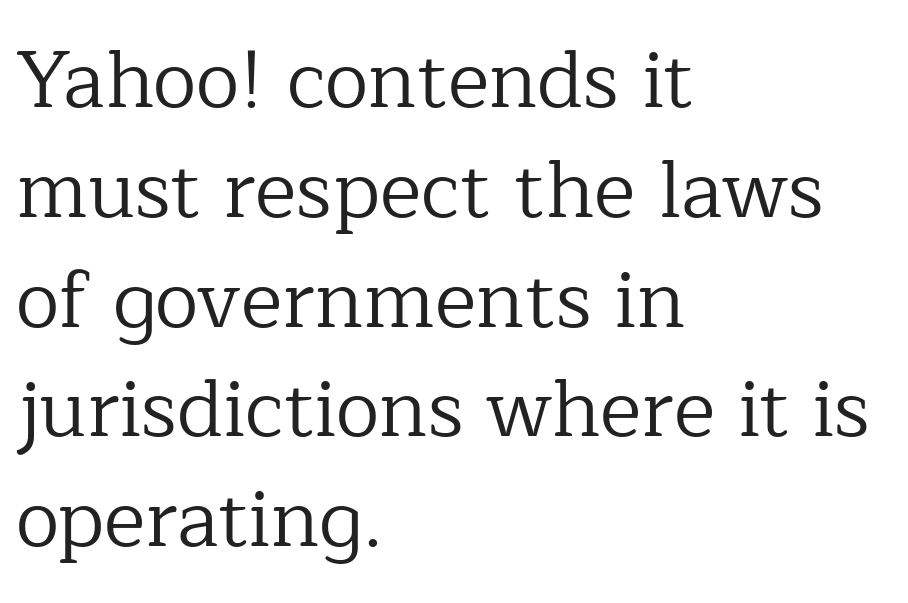
Q: Is the text bold? A: No.
Q: Is the text italic (slanted)? A: No, it is upright.
Q: Is the typeface a serif or a sans-serif typeface? A: Serif.
Q: Is the text underlined? A: No.
Q: How is the paragraph aligned? A: Left-aligned.
Q: Is the spacing between letters normal or unusually wide? A: Normal.
Q: Is the spacing between lines tight, normal or loose? A: Normal.
Q: Width (condensed, normal, or wide)? A: Normal.
Q: Stroke contrast? A: Low.
Q: x-height? A: Medium.
Q: Monospaced? A: No.
